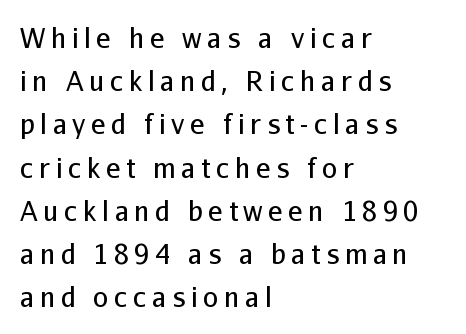
The image shows 27 px text type, upright; set left-aligned, normal line spacing (1.6x), unusually wide letter spacing (+0.21 em), not underlined.
